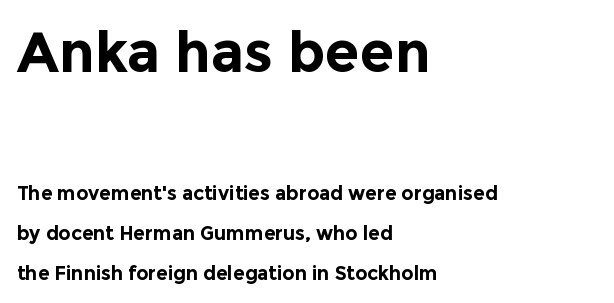
What kind of face is this? One without serifs — a sans. Successive baselines arrive slowly, with a big drop between each. The face used here has the dense, thick strokes of a bold. Ascenders rise straight up at ninety degrees. Descenders are the only things crossing below the line.
